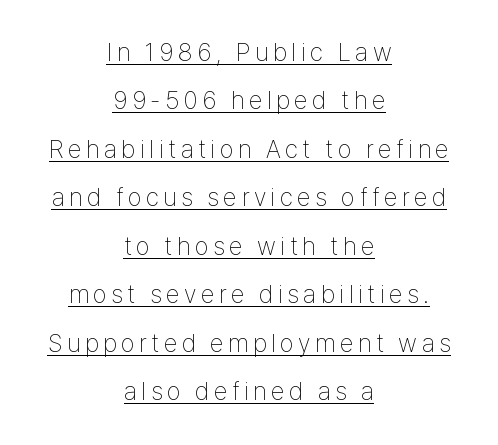
The image shows 25 px text type, upright; set centered, loose line spacing (1.94x), underlined.
